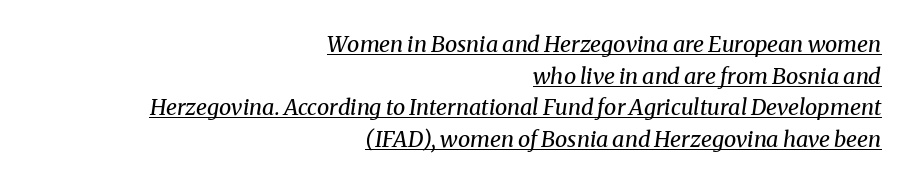
The image shows 22 px text type, italic (leaning right); set right-aligned, normal line spacing (1.44x), normal letter spacing, underlined.
